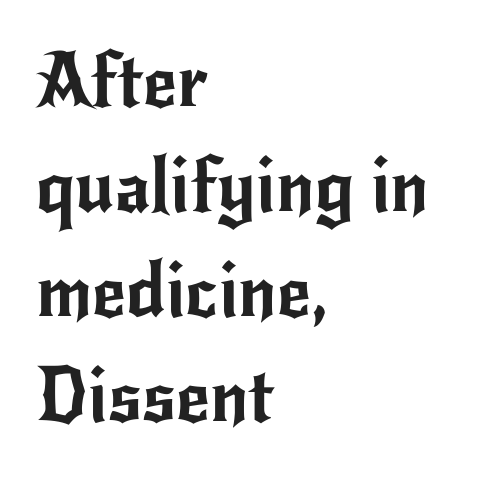
{"serif": "no", "italic": "no", "width": "normal", "stroke_contrast": "low", "x_height": "small", "monospaced": "no", "underline": "no", "align": "left", "line_spacing": "normal", "line_spacing_ratio": 1.42, "letter_spacing": "normal", "letter_spacing_em": 0.0, "glyph_px": 74}
